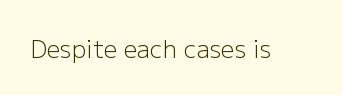
Q: Is the text bold? A: No.
Q: Is the text italic (slanted)? A: No, it is upright.
Q: Is the text underlined? A: No.
Q: Is the spacing between letters normal or unusually wide? A: Normal.
